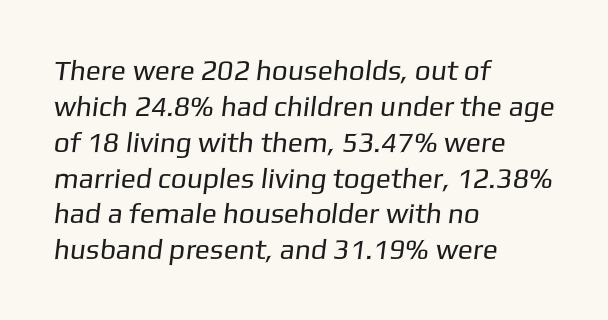
Q: Is the text bold? A: No.
Q: Is the typeface a serif or a sans-serif typeface? A: Sans-serif.
Q: Is the text underlined? A: No.
Q: How is the paragraph aligned? A: Left-aligned.
Q: Is the spacing between letters normal or unusually wide? A: Normal.
Q: Is the spacing between lines tight, normal or loose? A: Normal.
Q: Width (condensed, normal, or wide)? A: Normal.
Q: Stroke contrast? A: Low.
Q: x-height? A: Medium.
Q: Monospaced? A: No.
